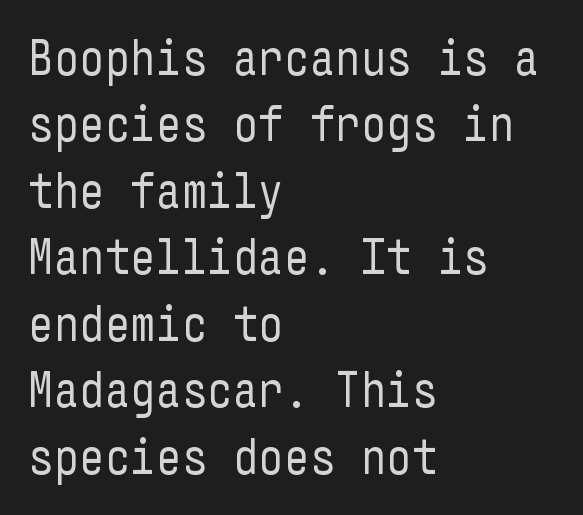
{"serif": "no", "italic": "no", "bold": "no", "weight": "regular", "width": "condensed", "stroke_contrast": "low", "x_height": "medium", "underline": "no", "align": "left", "line_spacing": "normal", "line_spacing_ratio": 1.33, "letter_spacing": "normal", "letter_spacing_em": 0.0, "glyph_px": 50}
